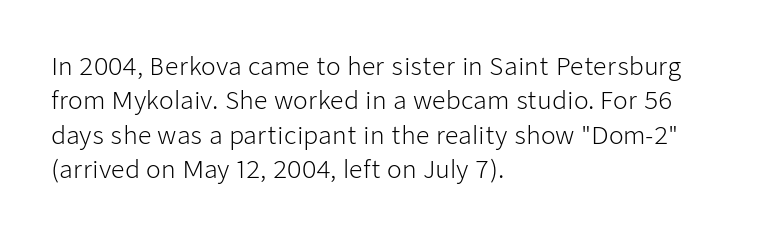
The image shows 24 px text type, upright; set left-aligned, normal line spacing (1.43x), normal letter spacing, not underlined.
